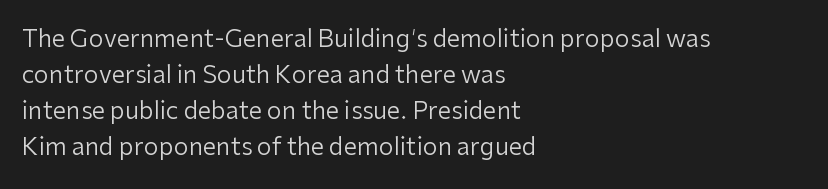
{"italic": "no", "bold": "no", "underline": "no", "align": "left", "line_spacing": "normal", "line_spacing_ratio": 1.5, "letter_spacing": "normal", "letter_spacing_em": 0.0, "glyph_px": 24}
